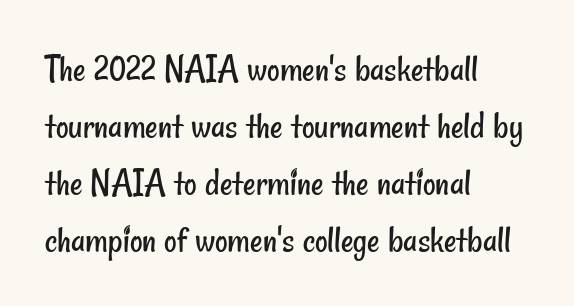
The weight tops out at a normal text grade. Descenders are the only things crossing below the line. This rendering leaves character spacing at its baseline value. One glance says typical: line gaps are just what's usual. This rendering employs a face without finishing strokes, i.e., a sans-serif.
